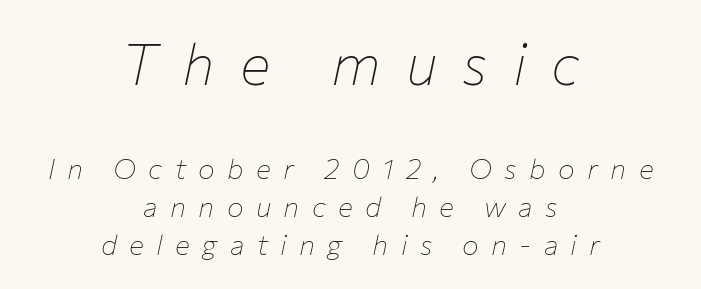
Bigger letters appear in the top chunk; the bottom chunk is reduced. Emphasis-style slanted type is in use. If you measured baseline to baseline, you'd find a middling distance. Check under the words: just untouched page. The passage shown is typed in a proportional face where columns would drift. Heft: none added — not bold.
